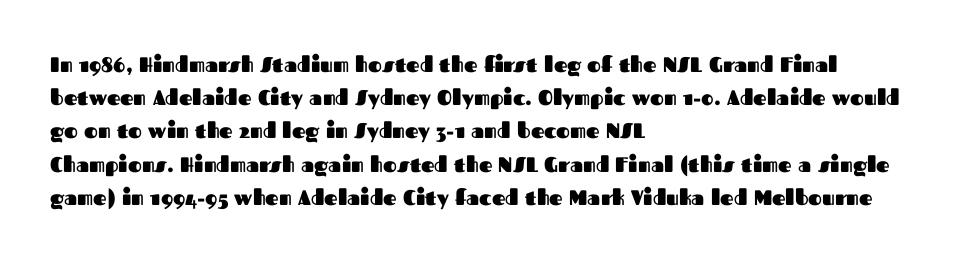
Q: Is the text bold? A: Yes.
Q: Is the text italic (slanted)? A: No, it is upright.
Q: Is the text underlined? A: No.
Q: How is the paragraph aligned? A: Left-aligned.
Q: Is the spacing between letters normal or unusually wide? A: Normal.
Q: Is the spacing between lines tight, normal or loose? A: Normal.
